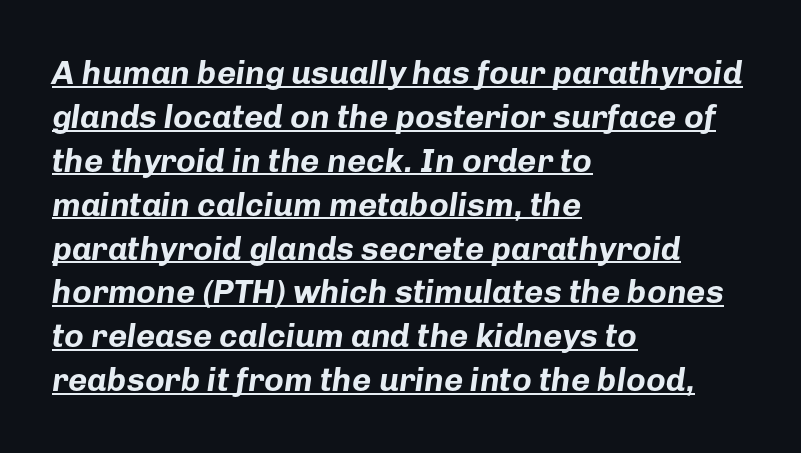
Short and long lines alike share a common starting point at left. Heft: maximum for text — a bold. An italicized treatment has been applied to the whole sample. Between one letter and the next there's only the usual sliver of space.
